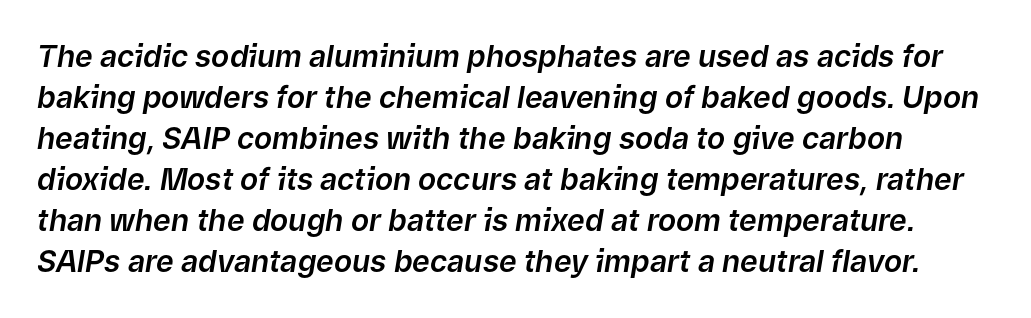
The passage shown leans; its letterforms are oblique. Look at the tracking — it's just the regular setting, nothing added. The passage shown is not underscored anywhere. Is there much room between lines? A standard amount, neither cramped nor airy. These lines are rendered in a variable-pitch font.
